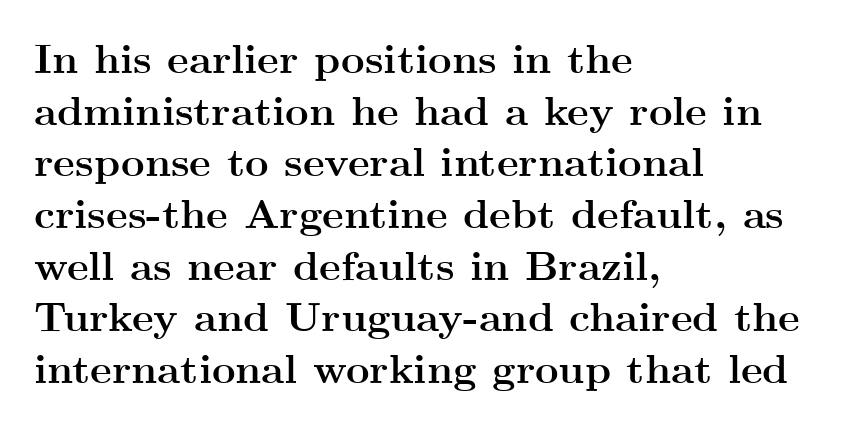
What weight is shown? A full bold with thick strokes. This sample has the flowing, uneven cadence of proportional lettering. One-word summary of the alignment: left. You can tell it's not italic because the verticals are truly vertical. Rule under the text: the space is simply empty. Yep, those are serifs on the letters.
